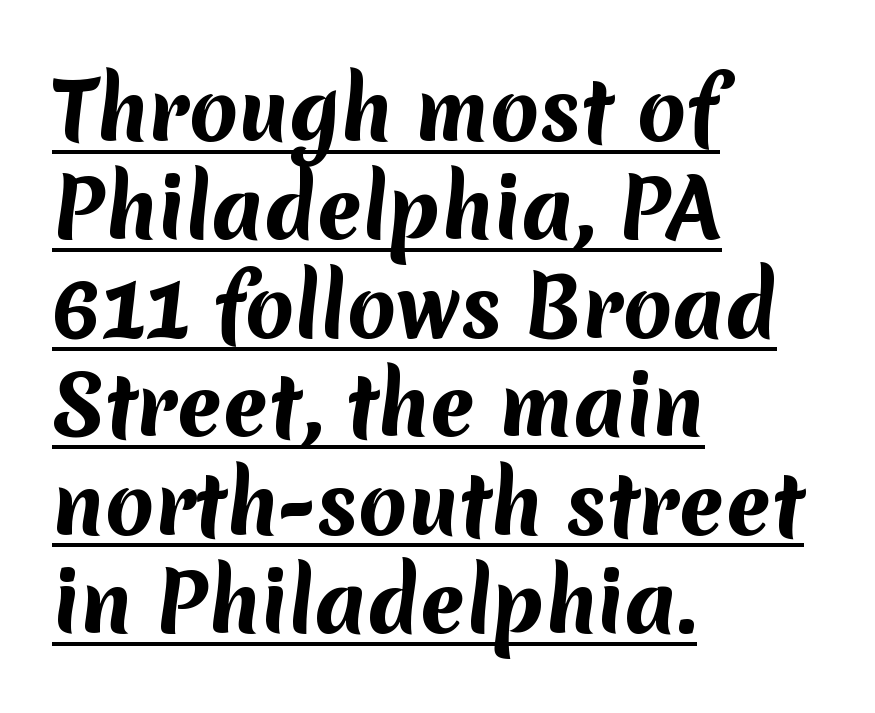
{"serif": "no", "bold": "yes", "weight": "bold", "width": "normal", "stroke_contrast": "medium", "x_height": "medium", "monospaced": "no", "underline": "yes", "align": "left", "line_spacing_ratio": 1.23, "letter_spacing": "normal", "letter_spacing_em": 0.0, "glyph_px": 80}
